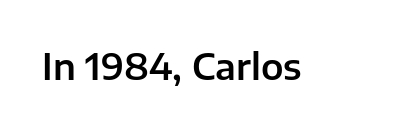
The image shows 36 px sans-serif type, upright; set normal letter spacing, not underlined; low stroke contrast and a medium x-height.
